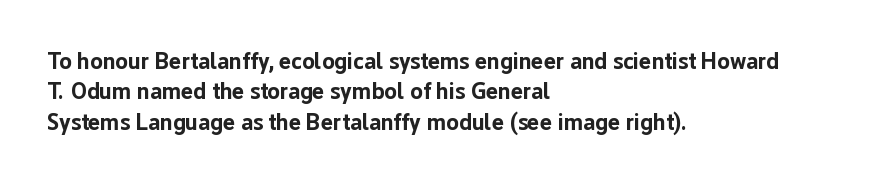
Each word holds together tightly as a unit, with standard inter-letter gaps. Typeset ragged right — the left edge is the straight one. Has an underline been added? It has not. The passage shown stacks its lines at a standard gap. A typesetter would mark this as roman, not italic. The passage shown is emphatically bold.
